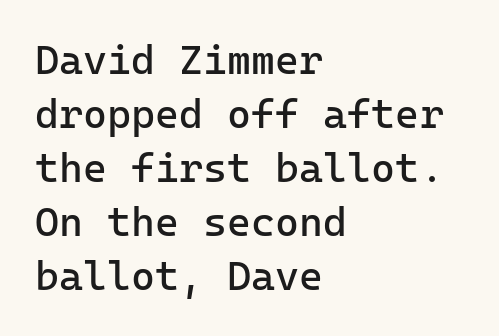
Q: Is the text bold? A: No.
Q: Is the text italic (slanted)? A: No, it is upright.
Q: Is the typeface a serif or a sans-serif typeface? A: Sans-serif.
Q: Is the text underlined? A: No.
Q: How is the paragraph aligned? A: Left-aligned.
Q: Is the spacing between letters normal or unusually wide? A: Normal.
Q: Is the spacing between lines tight, normal or loose? A: Normal.
Q: Width (condensed, normal, or wide)? A: Normal.
Q: Stroke contrast? A: Low.
Q: x-height? A: Medium.
